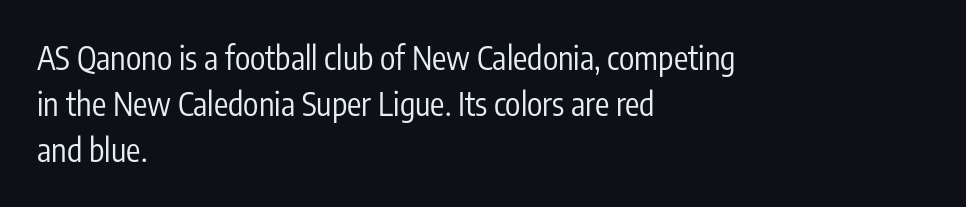
The rendering uses natural spacing where letterforms have individual widths. Layout note: lines flush left. What stands out about the letter spacing? Nothing — it is the standard amount. Regular leading.
